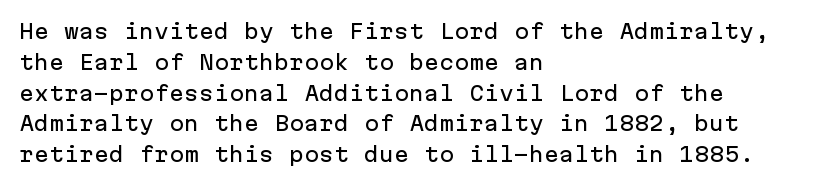
Q: Is the text italic (slanted)? A: No, it is upright.
Q: Is the text underlined? A: No.
Q: How is the paragraph aligned? A: Left-aligned.
Q: Is the spacing between letters normal or unusually wide? A: Normal.
Q: Is the spacing between lines tight, normal or loose? A: Normal.
